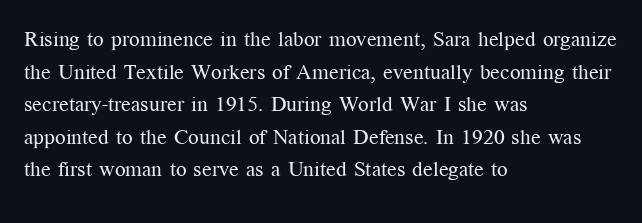
The axis of the letterforms is exactly vertical. Here the glyphs are tracked normally, forming tight word shapes. Descenders hang freely into open space. Line beginnings align vertically; line endings do not. The rows are spaced the way most documents space them.
